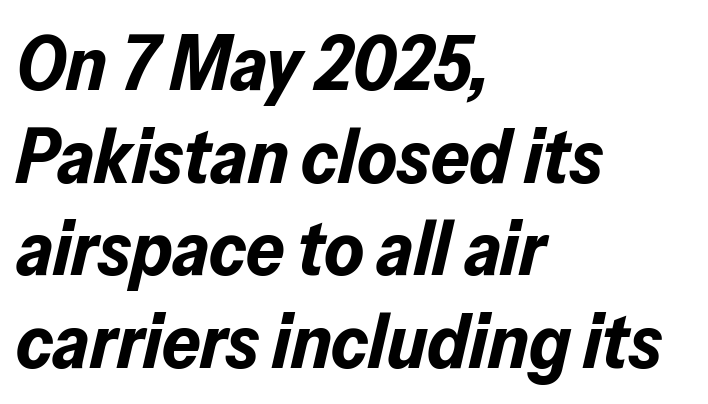
Letter spacing: default. You could not count columns in this text — the font is proportionally spaced. Emphasis by weight is at full strength: bold. The text block is weighted toward the left margin, trailing off unevenly rightward.
